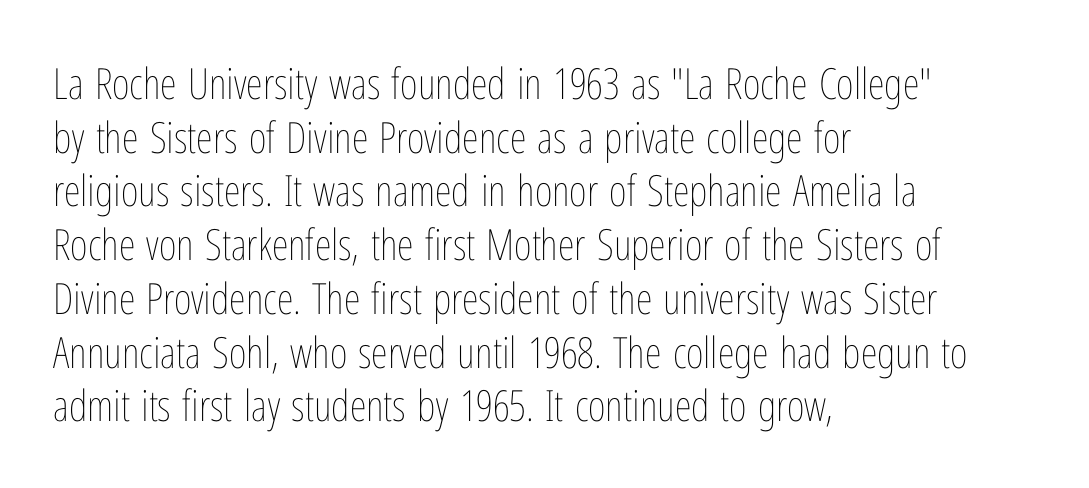
{"italic": "no", "bold": "no", "weight": "thin", "width": "condensed", "stroke_contrast": "low", "x_height": "medium", "monospaced": "no", "underline": "no", "align": "left", "line_spacing": "normal", "line_spacing_ratio": 1.25, "letter_spacing": "normal", "letter_spacing_em": 0.0, "glyph_px": 43}
